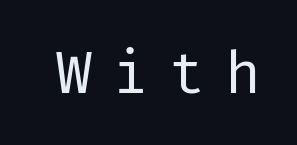
The image shows 60 px regular-weight sans-serif type, upright; set unusually wide letter spacing (+0.34 em), not underlined; low stroke contrast and a medium x-height.
